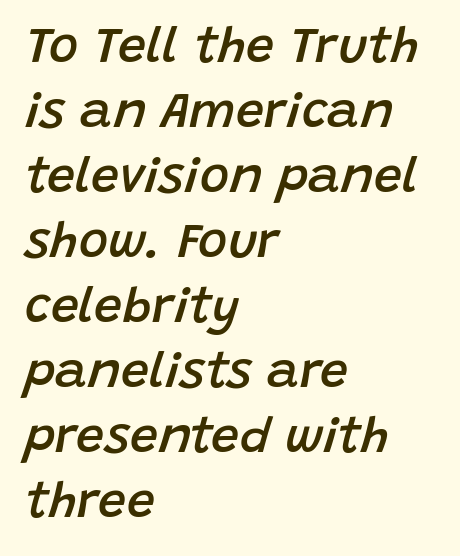
Q: Is the text bold? A: Semi-bold.
Q: Is the text italic (slanted)? A: Yes, it leans right by about 15 degrees.
Q: Is the text underlined? A: No.
Q: How is the paragraph aligned? A: Left-aligned.
Q: Is the spacing between letters normal or unusually wide? A: Normal.
Q: Is the spacing between lines tight, normal or loose? A: Normal.
Q: Width (condensed, normal, or wide)? A: Normal.
Q: Stroke contrast? A: Low.
Q: x-height? A: Large.
Q: Monospaced? A: No.
